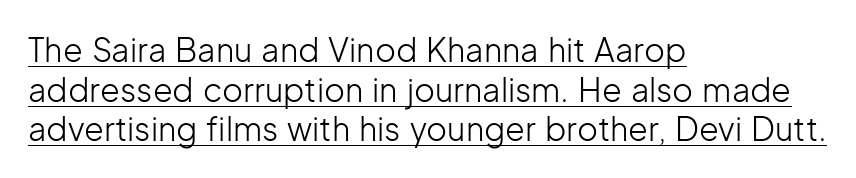
Underlined type. Teacher's note: observe the even left margin — that is flush-left alignment. Quick note: not italic, upright. Between one letter and the next there's only the usual sliver of space.
